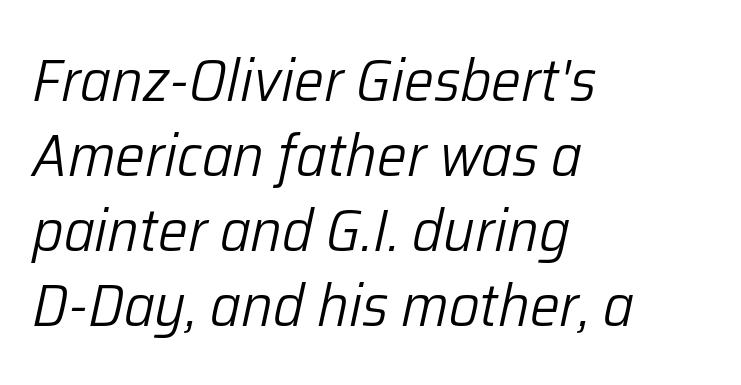
{"italic": "yes", "lean": "right", "slant_degrees": 12, "bold": "no", "weight": "light", "width": "normal", "stroke_contrast": "low", "x_height": "medium", "monospaced": "no", "underline": "no", "align": "left", "line_spacing": "normal", "line_spacing_ratio": 1.25, "letter_spacing": "normal", "letter_spacing_em": 0.0, "glyph_px": 60}
